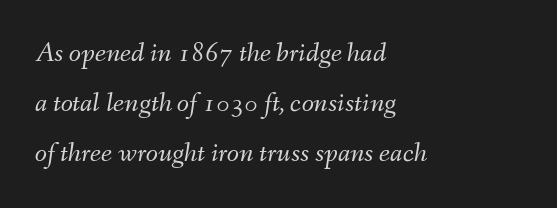
{"italic": "yes", "lean": "right", "slant_degrees": 9, "bold": "no", "weight": "light", "width": "normal", "stroke_contrast": "medium", "x_height": "small", "monospaced": "no", "underline": "no", "align": "left", "line_spacing_ratio": 1.79, "letter_spacing": "normal", "letter_spacing_em": 0.0, "glyph_px": 28}
